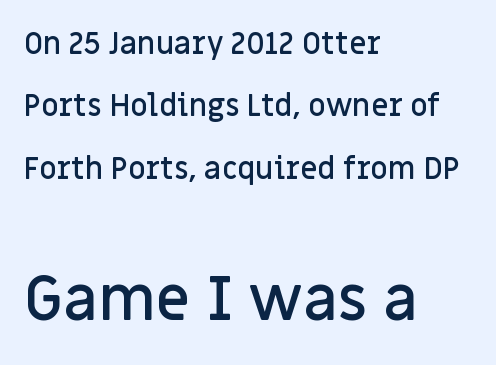
The image shows 61 px semibold sans-serif type, upright; set left-aligned, loose line spacing (2.08x), normal letter spacing, not underlined; the second (bottom) block is 2.03x larger; low stroke contrast and a large x-height.
